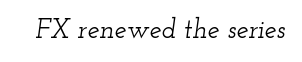
In terms of letterspacing, this is plain default setting. The glyphs are unaccompanied by any horizontal stroke below them. The text carries the slant typical of an italic or oblique font.
